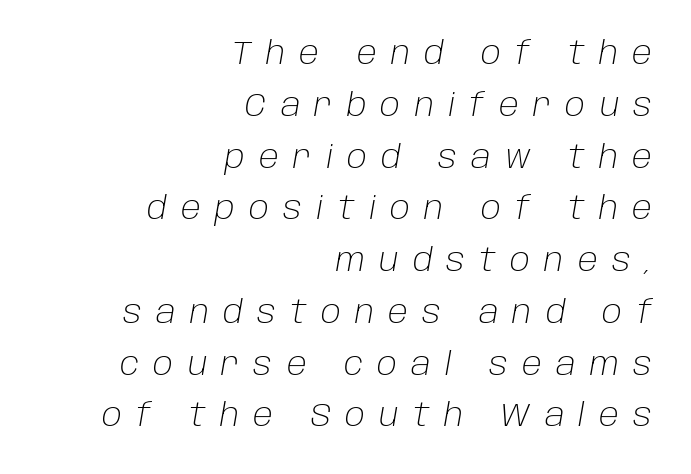
{"italic": "yes", "lean": "right", "slant_degrees": 10, "bold": "no", "weight": "light", "width": "normal", "stroke_contrast": "low", "x_height": "large", "monospaced": "no", "underline": "no", "align": "right", "line_spacing": "normal", "line_spacing_ratio": 1.67, "letter_spacing": "wide", "letter_spacing_em": 0.46, "glyph_px": 31}
